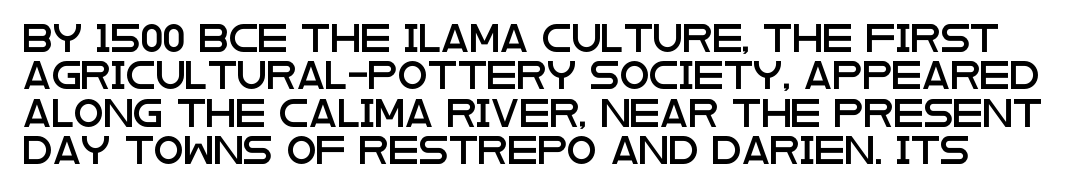
The image shows 27 px text type, upright; set normal line spacing (1.38x), normal letter spacing, not underlined.
